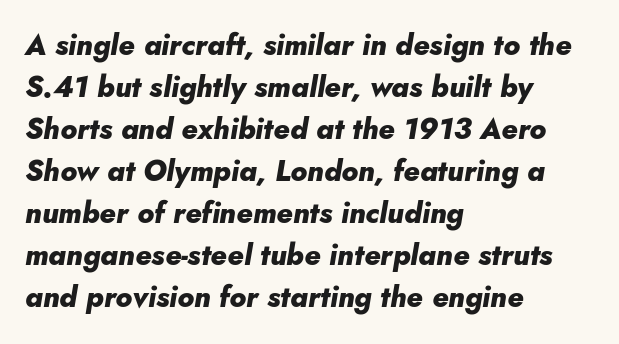
The face used here has the dense, thick strokes of a bold. Observe the lean: these are italic letterforms. The rendering uses natural spacing where letterforms have individual widths. Beneath every word, the page is bare. Compared with typical body copy, the letter spacing here is the same.
